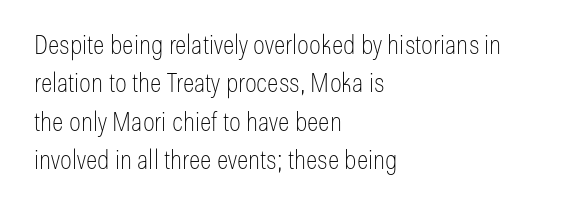
Q: Is the text bold? A: No.
Q: Is the text italic (slanted)? A: No, it is upright.
Q: Is the text underlined? A: No.
Q: How is the paragraph aligned? A: Left-aligned.
Q: Is the spacing between letters normal or unusually wide? A: Normal.
Q: Is the spacing between lines tight, normal or loose? A: Normal.
